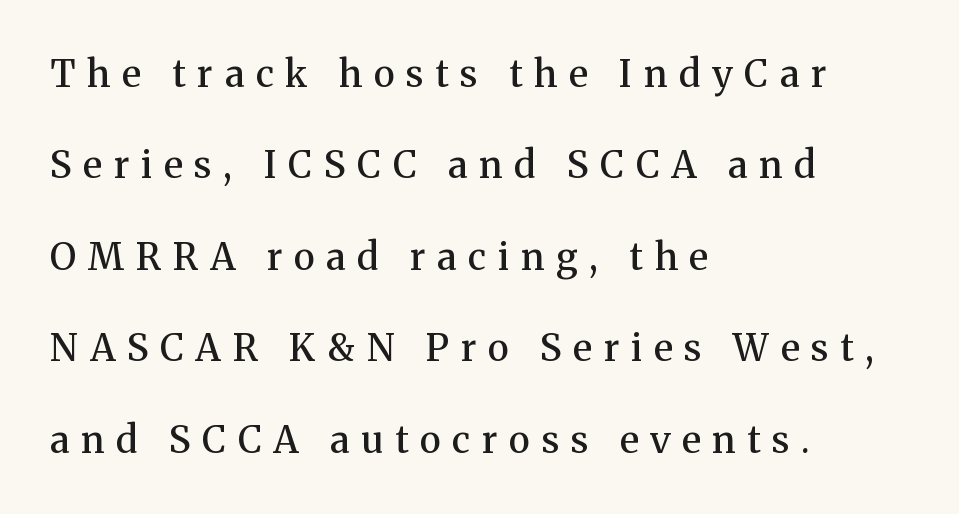
Loosely led — the rows are spread out. The letters advance in unequal steps, a hallmark of proportional type. Look at the bottom of the vertical strokes: they flare into serifs here. Just letters on the line, the space beneath them empty. Leftover space on each line is placed entirely after the last word. Here the glyphs are tracked loosely, breaking word shapes into spaced letters.
